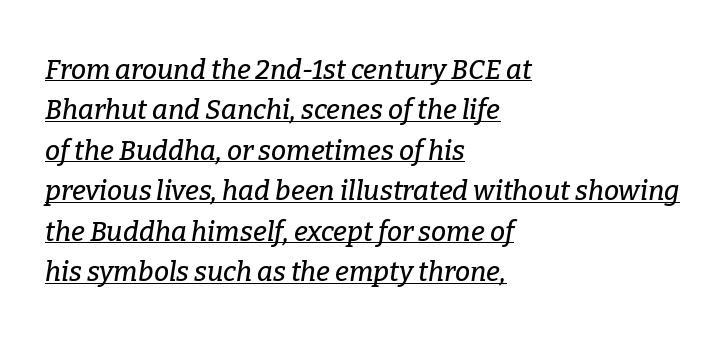
The image shows 27 px text type, italic (leaning right); set left-aligned, normal line spacing (1.5x), normal letter spacing, underlined.
